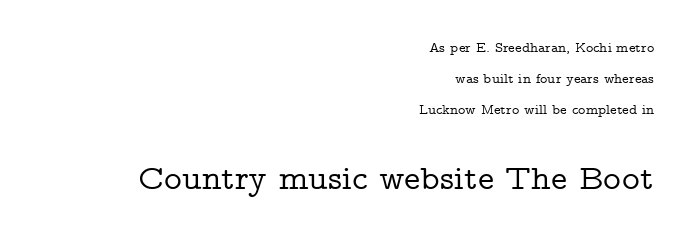
{"serif": "yes", "italic": "no", "width": "wide", "stroke_contrast": "low", "x_height": "medium", "monospaced": "no", "underline": "no", "align": "right", "line_spacing": "loose", "line_spacing_ratio": 2.22, "letter_spacing": "normal", "letter_spacing_em": 0.0, "larger_block": "second", "size_ratio": 2.43, "glyph_px": 34}
